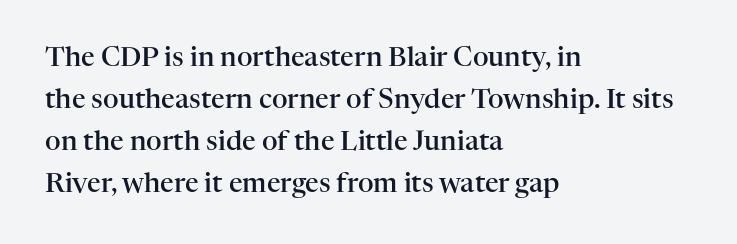
{"italic": "no", "bold": "semi", "underline": "no", "align": "left", "line_spacing": "normal", "line_spacing_ratio": 1.55, "letter_spacing": "normal", "letter_spacing_em": 0.0, "glyph_px": 27}
